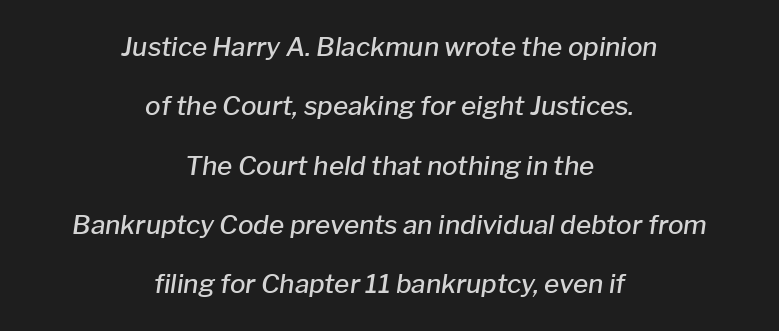
The image shows 26 px text type, italic (leaning right); set centered, loose line spacing (2.28x), normal letter spacing, not underlined.
